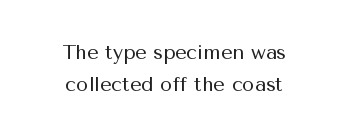
{"italic": "no", "bold": "no", "underline": "no", "align": "center", "line_spacing": "normal", "line_spacing_ratio": 1.62, "letter_spacing": "normal", "letter_spacing_em": 0.0, "glyph_px": 20}
